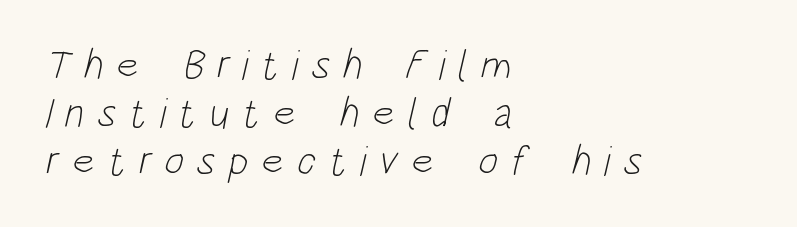
Think of a printed novel: that variable character pitch is what you see here. The face used here is a sans, in the tradition of grotesques and geometrics. On a weight scale, this lands at 450 or below. The text block is weighted toward the left margin, trailing off unevenly rightward.
